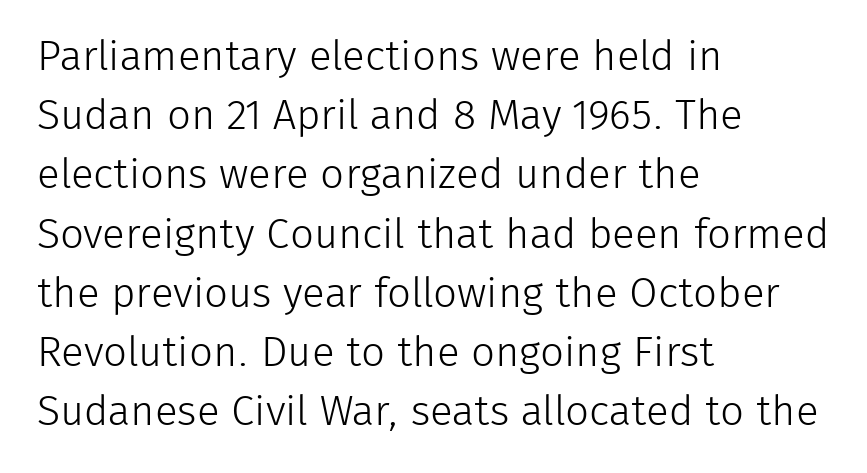
Q: Is the text bold? A: No.
Q: Is the text italic (slanted)? A: No, it is upright.
Q: Is the typeface a serif or a sans-serif typeface? A: Sans-serif.
Q: Is the text underlined? A: No.
Q: How is the paragraph aligned? A: Left-aligned.
Q: Is the spacing between letters normal or unusually wide? A: Normal.
Q: Is the spacing between lines tight, normal or loose? A: Normal.
Q: Width (condensed, normal, or wide)? A: Normal.
Q: Stroke contrast? A: Low.
Q: x-height? A: Medium.
Q: Monospaced? A: No.
